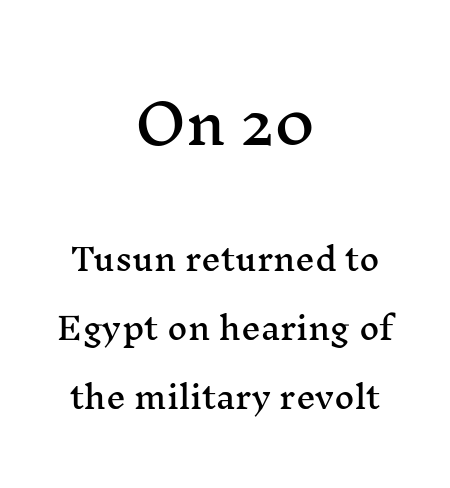
The rendering positions every line midway between the sides. The space between consecutive lines is lavish. Has an underline been added? It has not. Is this a fixed-width face? No — the glyphs have proportional, varying widths.
